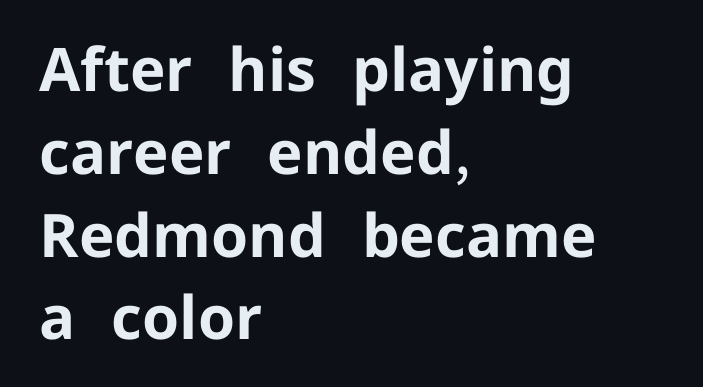
Students, this is bold: see how much ink each stroke carries. Character widths vary here, with narrow letters taking less room than wide ones. Each line starts at the same left margin while the right side varies. Honestly, there is no underline to notice here at all. The face used here is rendered with its standard letterfit. Compared with typical paragraphs, the rows here are spaced about the same.
